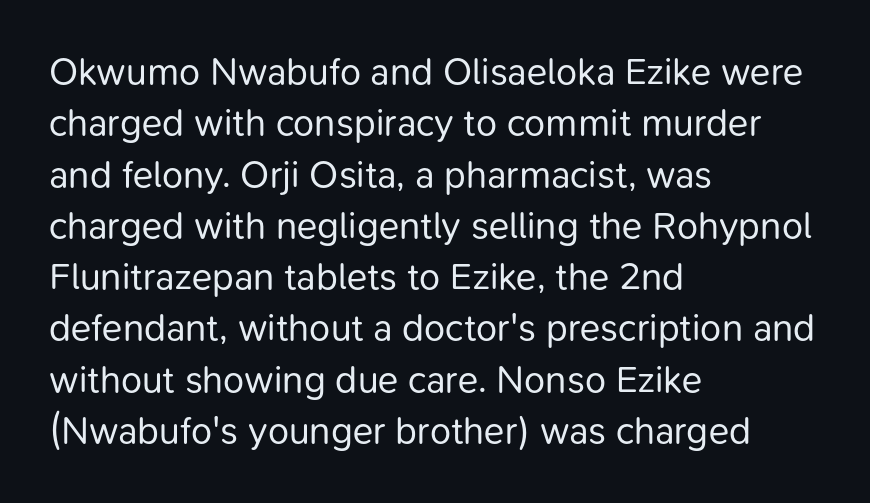
The image shows 38 px regular-weight sans-serif type, upright; set left-aligned, normal line spacing (1.35x), normal letter spacing, not underlined; low stroke contrast and a medium x-height.
